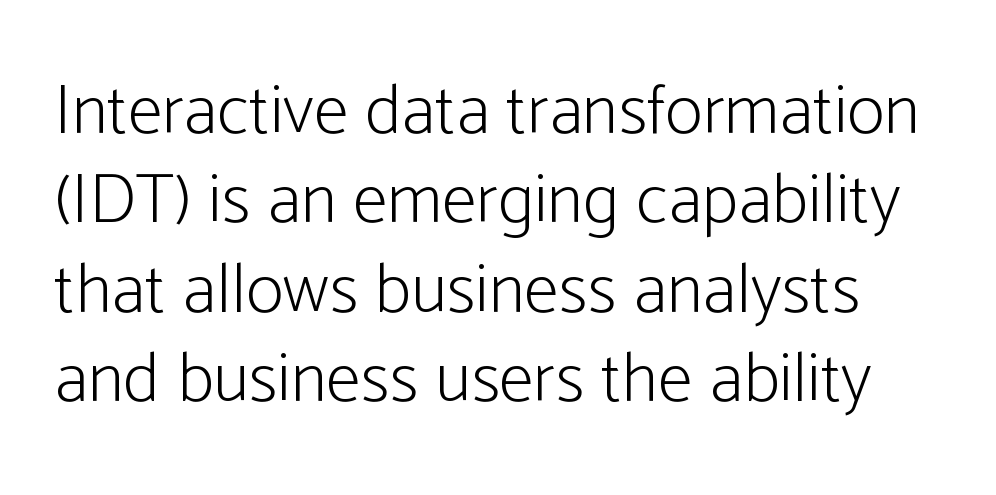
The letterforms sit shoulder to shoulder at normal distance. Vertical strokes here are truly vertical. Is this a fixed-width face? No — the glyphs have proportional, varying widths. Plain, unruled lines of type. Check where the strokes stop: nothing finishes them off — pure sans. Vertical stems look standard width or narrower in stroke.
